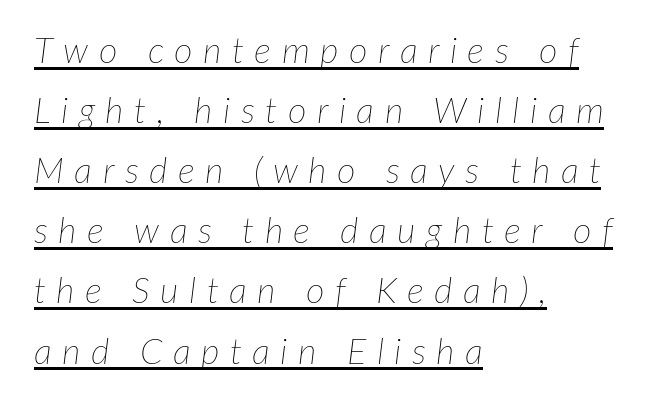
The image shows 36 px thin type, italic (leaning right); set left-aligned, normal line spacing (1.67x), unusually wide letter spacing (+0.29 em), underlined; low stroke contrast and a medium x-height.
